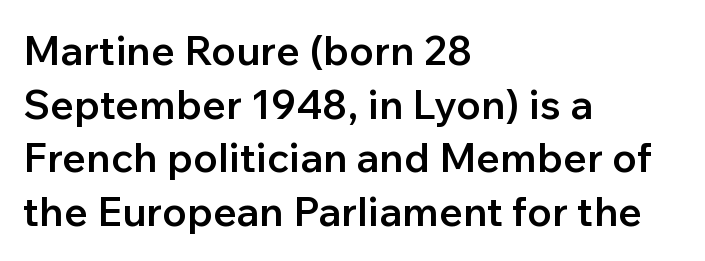
The image shows 41 px semibold sans-serif type, upright; set left-aligned, normal line spacing (1.31x), normal letter spacing, not underlined; low stroke contrast and a medium x-height.
